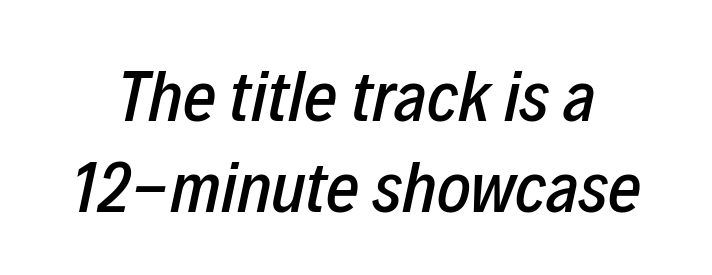
{"italic": "yes", "lean": "right", "slant_degrees": 12, "width": "condensed", "stroke_contrast": "low", "x_height": "medium", "monospaced": "no", "underline": "no", "line_spacing": "normal", "line_spacing_ratio": 1.27, "letter_spacing": "normal", "letter_spacing_em": 0.0, "glyph_px": 72}
